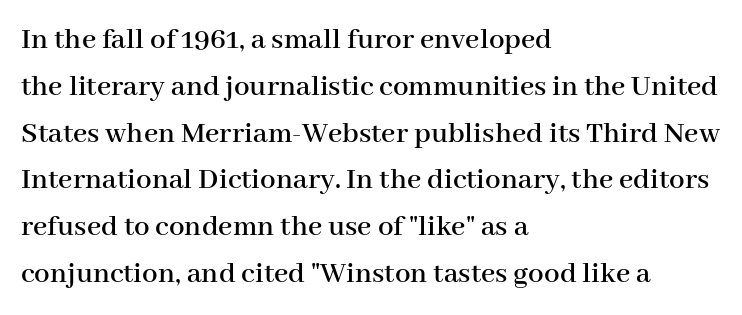
The image shows 31 px serif type, upright; set left-aligned, normal line spacing (1.51x), normal letter spacing, not underlined; high stroke contrast and a medium x-height.
